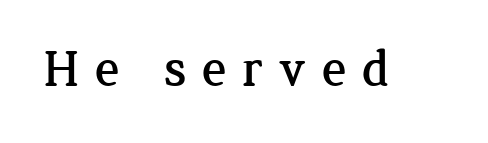
Descenders are the only things crossing below the line. Tall strokes in this sample are plumb rather than angled. Old-style or modern, the face here clearly has serifs. These lines have a slow, spaced-out rhythm from letter to letter. These lines are rendered in a variable-pitch font.
